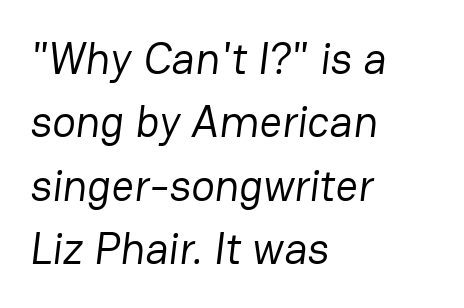
Reading down the column, the eye jumps a familiar distance to each next line. Type without underlining. Observe the ordinary spacing: letters are neighbours, not strangers. Note the varied advance widths — an 'i' is clearly narrower than an 'm'. Nothing heavy about these letters — not bold at all. Typeset ragged right — the left edge is the straight one.
